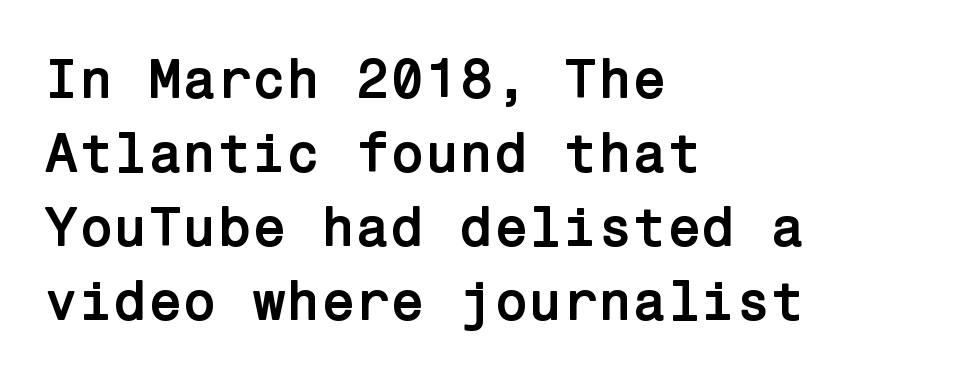
Does extra space separate the letters? No, they use regular spacing. The text block is weighted toward the left margin, trailing off unevenly rightward. If you drew a line through each stem, it would be perfectly vertical. Underlining? Definitely not there. On the weight axis this lands at bold, roughly 700.
